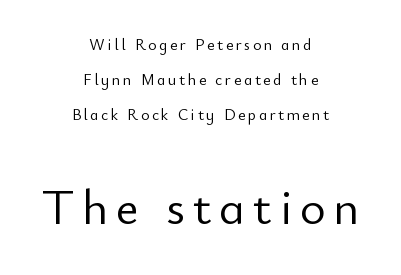
The image shows 49 px light sans-serif type, upright; set centered, loose line spacing (2.19x), not underlined; the second (bottom) block is 3.06x larger; low stroke contrast and a small x-height.
